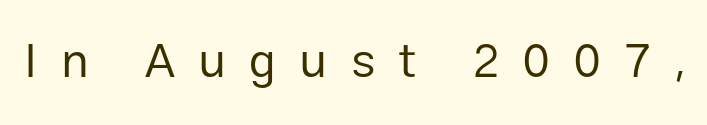
Q: Is the text bold? A: No.
Q: Is the text italic (slanted)? A: No, it is upright.
Q: Is the typeface a serif or a sans-serif typeface? A: Sans-serif.
Q: Is the text underlined? A: No.
Q: Is the spacing between letters normal or unusually wide? A: Unusually wide.
Q: Width (condensed, normal, or wide)? A: Normal.
Q: Stroke contrast? A: Low.
Q: x-height? A: Medium.
Q: Monospaced? A: No.
